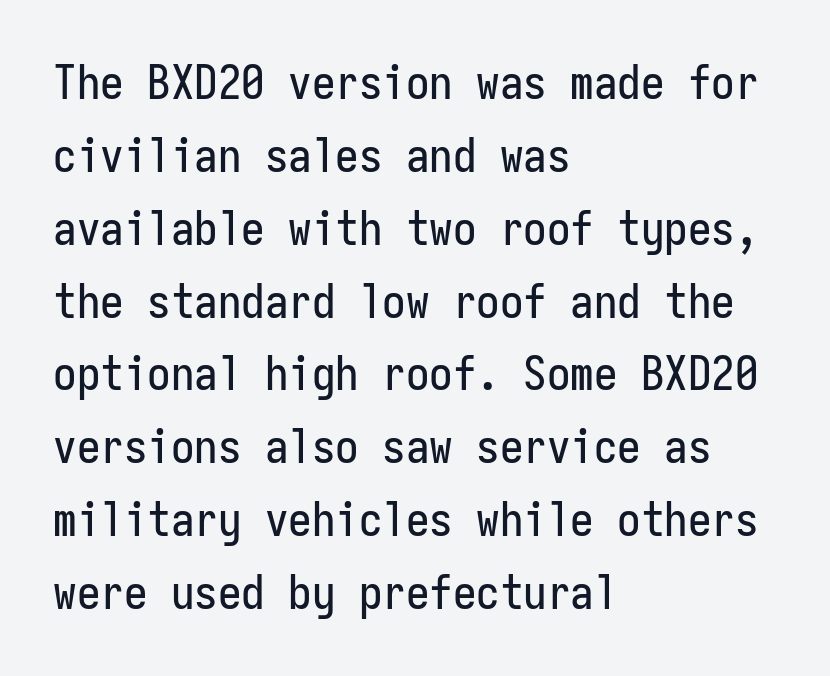
Observe the ordinary spacing: letters are neighbours, not strangers. The gap between lines stays unmarked. Is this a fixed-width face? Yes — each glyph sits in an identical cell. What's the leading like? Ordinary, nothing unusual. A typesetter would label this face a sans. These lines are set flush left with a ragged right edge.
